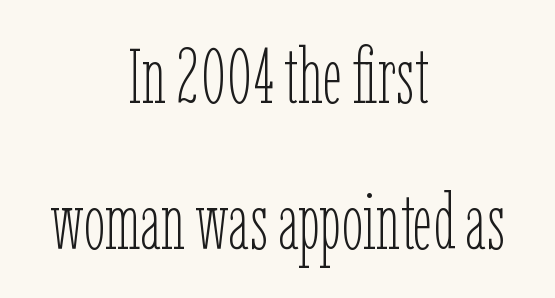
Q: Is the text bold? A: No.
Q: Is the text italic (slanted)? A: No, it is upright.
Q: Is the text underlined? A: No.
Q: How is the paragraph aligned? A: Centered.
Q: Is the spacing between letters normal or unusually wide? A: Normal.
Q: Width (condensed, normal, or wide)? A: Condensed.
Q: Stroke contrast? A: Low.
Q: x-height? A: Medium.
Q: Monospaced? A: No.
